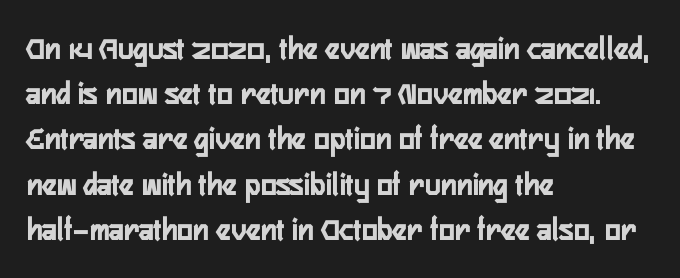
Interline gaps are of average width in this sample. Varying glyph widths throughout — classic text-font behaviour. Where is the straight margin? On the left. Thick stems and heavy bowls — unmistakably bold. The specimen reads as upright at a glance.
